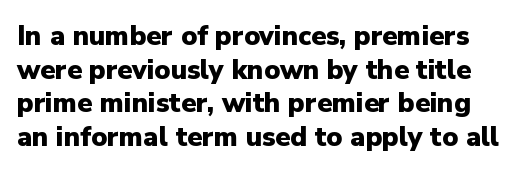
Summary of vertical rhythm: regular, with standard interline spacing. The space beneath each line is pristine and unruled. Emphasis by weight is at full strength: bold. The letters stand straight up with perfectly vertical stems. The line texture is even and compact thanks to regular tracking.
